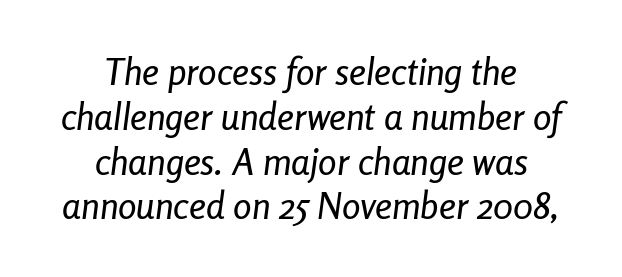
{"italic": "yes", "lean": "right", "slant_degrees": 8, "width": "condensed", "stroke_contrast": "low", "x_height": "medium", "monospaced": "no", "underline": "no", "align": "center", "line_spacing_ratio": 1.21, "letter_spacing": "normal", "letter_spacing_em": 0.0, "glyph_px": 37}
